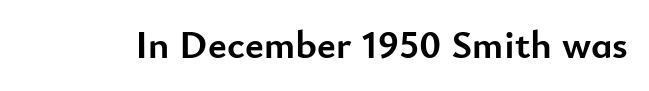
{"serif": "no", "italic": "no", "bold": "yes", "weight": "semibold", "width": "normal", "stroke_contrast": "low", "x_height": "small", "monospaced": "no", "underline": "no", "letter_spacing": "normal", "letter_spacing_em": 0.0, "glyph_px": 40}
